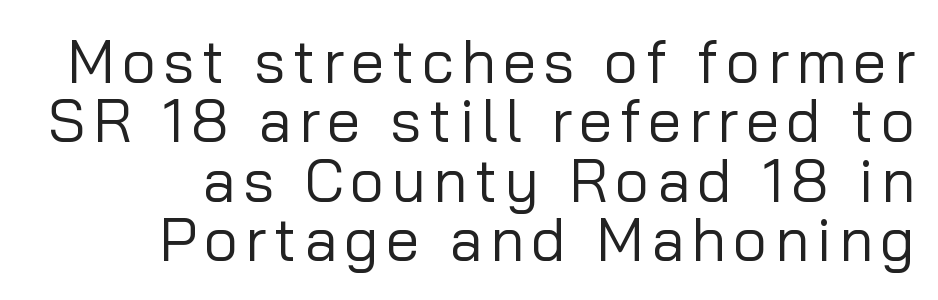
{"serif": "no", "italic": "no", "bold": "no", "weight": "regular", "width": "normal", "stroke_contrast": "low", "x_height": "medium", "monospaced": "no", "underline": "no", "align": "right", "line_spacing": "tight", "line_spacing_ratio": 0.99, "glyph_px": 60}
